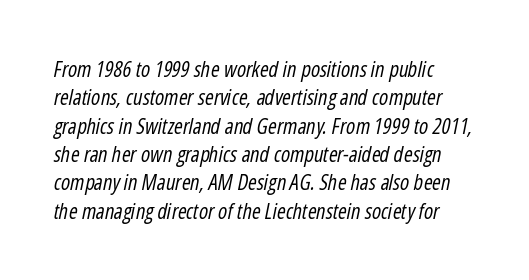
{"italic": "yes", "lean": "right", "slant_degrees": 12, "bold": "no", "underline": "no", "line_spacing": "normal", "line_spacing_ratio": 1.35, "letter_spacing": "normal", "letter_spacing_em": 0.0, "glyph_px": 21}
